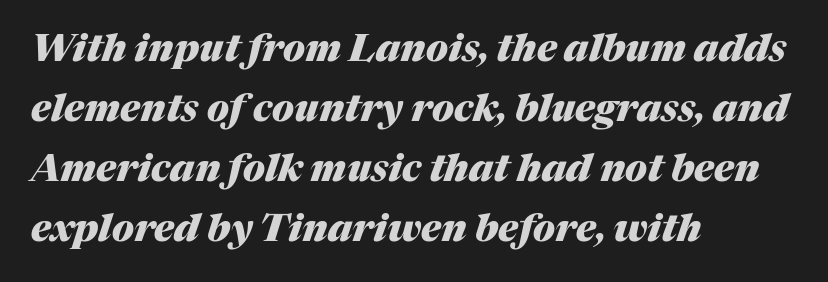
Q: Is the text bold? A: Yes.
Q: Is the text italic (slanted)? A: Yes, it leans right by about 17 degrees.
Q: Is the text underlined? A: No.
Q: How is the paragraph aligned? A: Left-aligned.
Q: Is the spacing between letters normal or unusually wide? A: Normal.
Q: Is the spacing between lines tight, normal or loose? A: Normal.
Q: Width (condensed, normal, or wide)? A: Normal.
Q: Stroke contrast? A: Medium.
Q: x-height? A: Medium.
Q: Monospaced? A: No.
